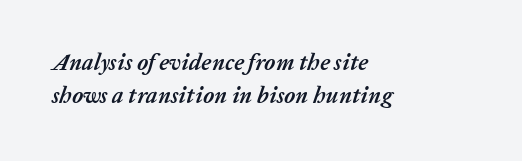
{"italic": "yes", "lean": "right", "slant_degrees": 20, "bold": "yes", "underline": "no", "align": "left", "line_spacing": "normal", "line_spacing_ratio": 1.42, "letter_spacing": "normal", "letter_spacing_em": 0.0, "glyph_px": 23}
